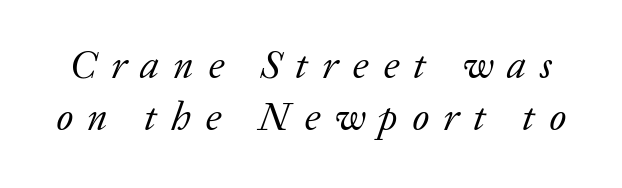
Q: Is the text bold? A: No.
Q: Is the text italic (slanted)? A: Yes, it leans right by about 20 degrees.
Q: Is the typeface a serif or a sans-serif typeface? A: Serif.
Q: Is the text underlined? A: No.
Q: Is the spacing between letters normal or unusually wide? A: Unusually wide.
Q: Is the spacing between lines tight, normal or loose? A: Normal.
Q: Width (condensed, normal, or wide)? A: Normal.
Q: Stroke contrast? A: Low.
Q: x-height? A: Medium.
Q: Monospaced? A: No.
